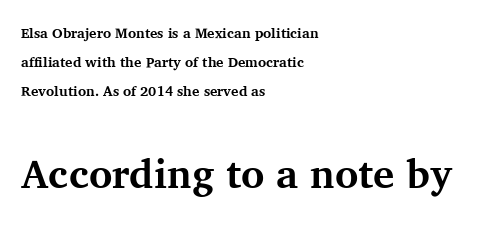
The image shows 40 px bold serif type, upright; set left-aligned, loose line spacing (2.08x), normal letter spacing, not underlined; the second (bottom) block is 2.86x larger; medium stroke contrast and a medium x-height.
